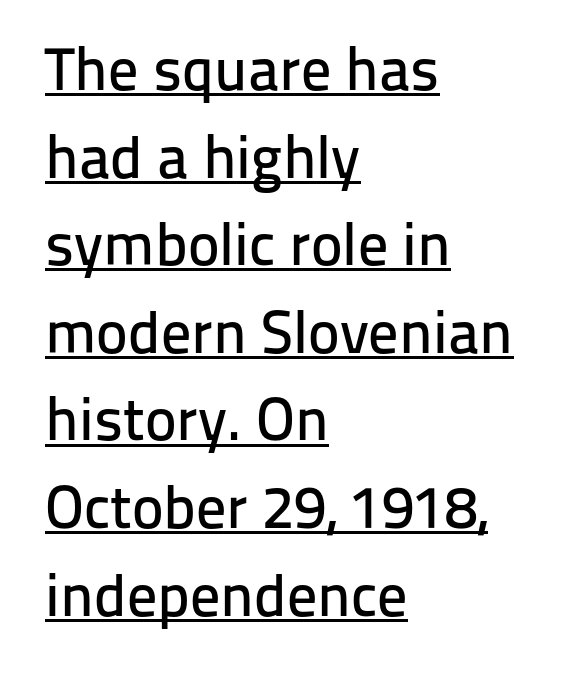
Q: Is the text italic (slanted)? A: No, it is upright.
Q: Is the typeface a serif or a sans-serif typeface? A: Sans-serif.
Q: Is the text underlined? A: Yes.
Q: How is the paragraph aligned? A: Left-aligned.
Q: Is the spacing between letters normal or unusually wide? A: Normal.
Q: Is the spacing between lines tight, normal or loose? A: Normal.
Q: Width (condensed, normal, or wide)? A: Normal.
Q: Stroke contrast? A: Low.
Q: x-height? A: Medium.
Q: Monospaced? A: No.
